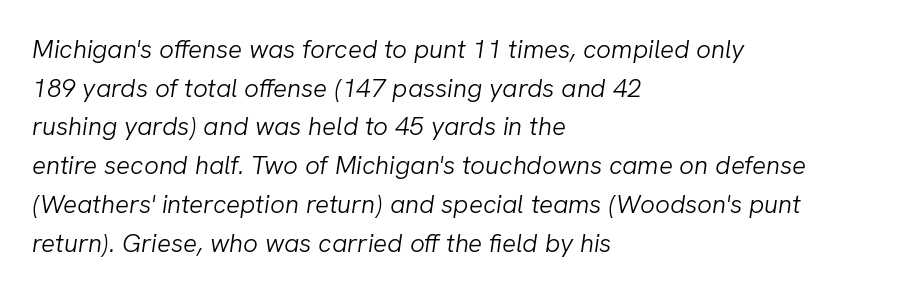
The image shows 26 px text type, italic (leaning right); set left-aligned, normal line spacing (1.49x), normal letter spacing, not underlined.
